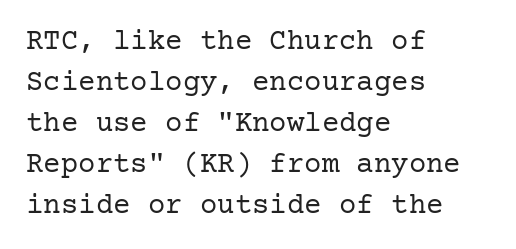
The image shows 29 px regular-weight serif type, upright; set left-aligned, normal line spacing (1.41x), normal letter spacing, not underlined; low stroke contrast and a medium x-height.
